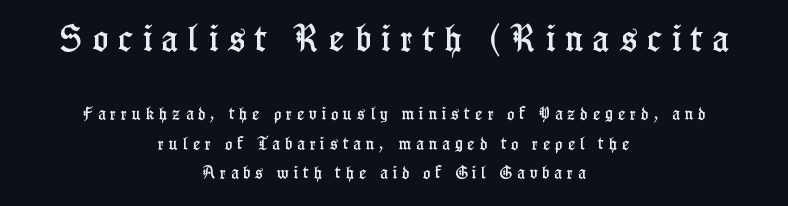
{"serif": "yes", "italic": "no", "width": "condensed", "stroke_contrast": "low", "x_height": "medium", "monospaced": "no", "underline": "no", "align": "center", "line_spacing": "loose", "line_spacing_ratio": 2.11, "letter_spacing": "wide", "letter_spacing_em": 0.35, "larger_block": "first", "size_ratio": 2.07, "glyph_px": 29}
